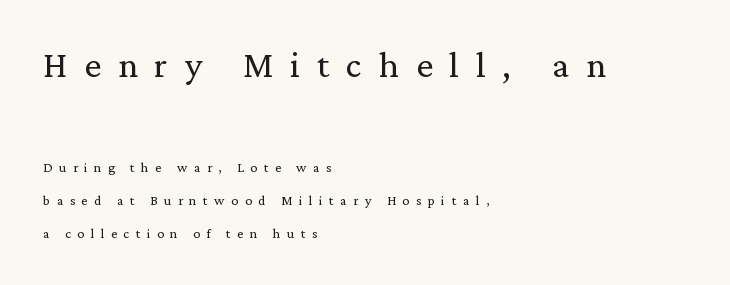
The typesetter chose a ragged-right arrangement here. The block sitting higher on the canvas is the one with enlarged characters. A typesetter would call this proportional, since set widths differ per character. You can tell it's not italic because the verticals are truly vertical.
